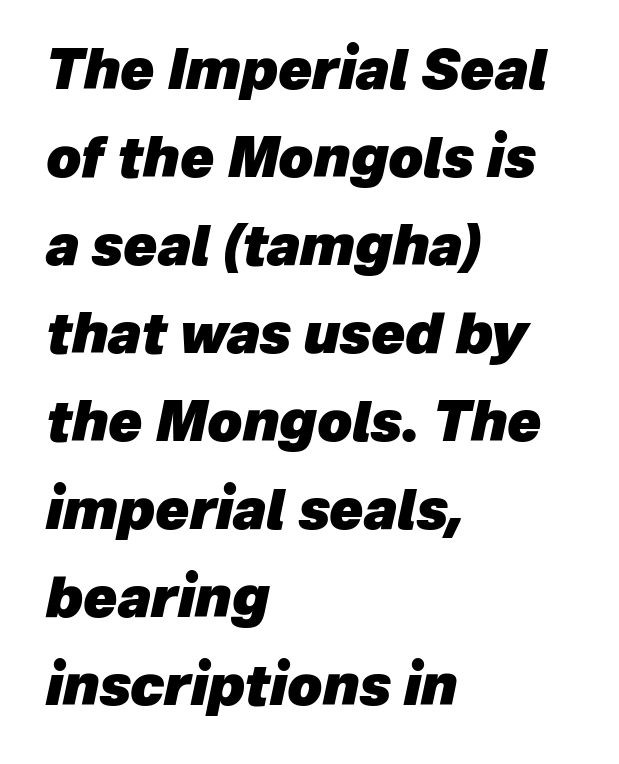
{"italic": "yes", "lean": "right", "slant_degrees": 12, "bold": "yes", "weight": "heavy", "width": "normal", "stroke_contrast": "low", "x_height": "medium", "monospaced": "no", "underline": "no", "align": "left", "line_spacing": "normal", "line_spacing_ratio": 1.6, "letter_spacing": "normal", "letter_spacing_em": 0.0, "glyph_px": 55}
